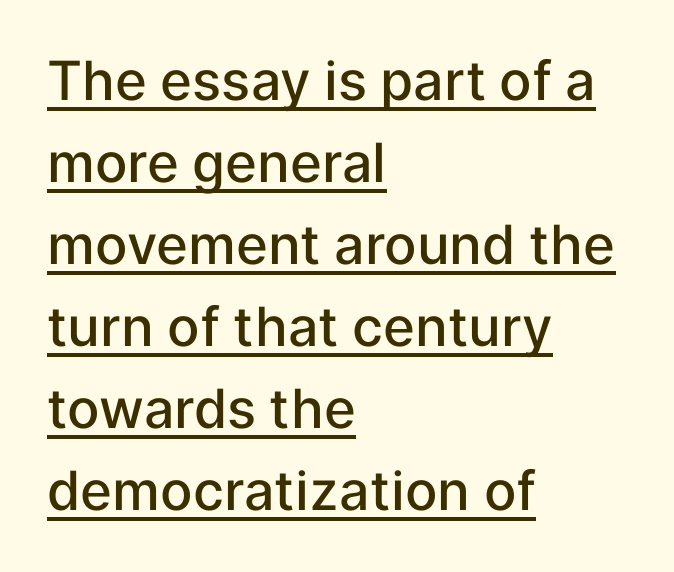
The image shows 54 px semibold sans-serif type, upright; set left-aligned, normal line spacing (1.52x), normal letter spacing, underlined; low stroke contrast and a medium x-height.
